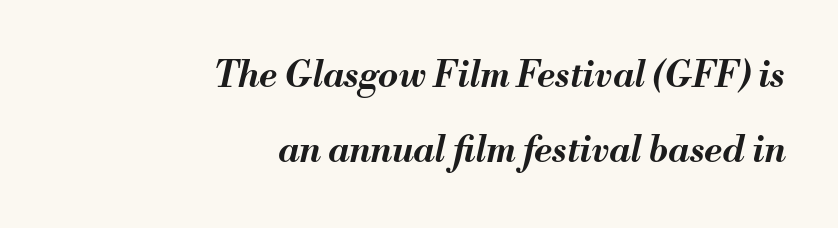
The image shows 36 px bold type, italic (leaning right); set right-aligned, loose line spacing (2.09x), normal letter spacing, not underlined; medium stroke contrast and a small x-height.
